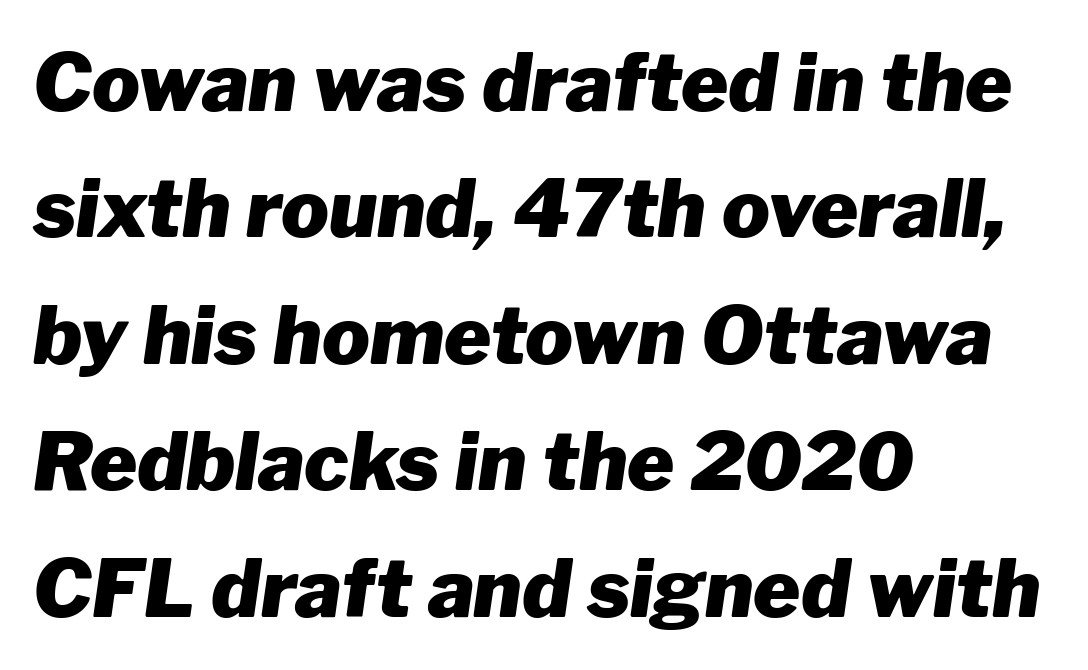
You'd pick this weight for a headline — it's a proper bold. The whole block is typeset with a tilt. The face used here is proportionally spaced, like ordinary book or web type. Regarding leading, the lines here are spaced in the standard way. Caption: standard tracking, unaltered. Notice how the passage keeps a crisp vertical edge on the left only.
